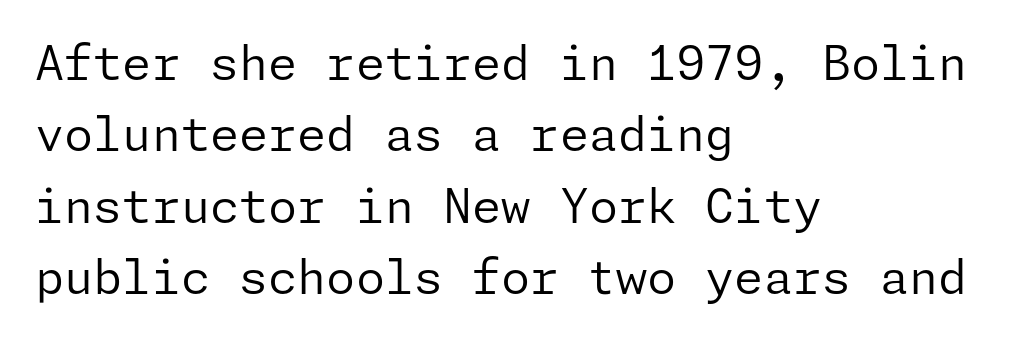
The image shows 47 px regular-weight sans-serif type, upright; set left-aligned, normal line spacing (1.52x), normal letter spacing, not underlined; low stroke contrast and a medium x-height.
